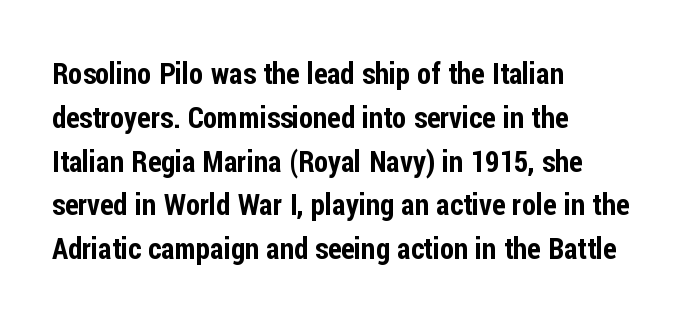
Upright lettering throughout. Letterform terminals end flat and unadorned throughout the passage. Inter-character spacing is left at the font's built-in metrics. Compared with typical paragraphs, the rows here are spaced about the same.
